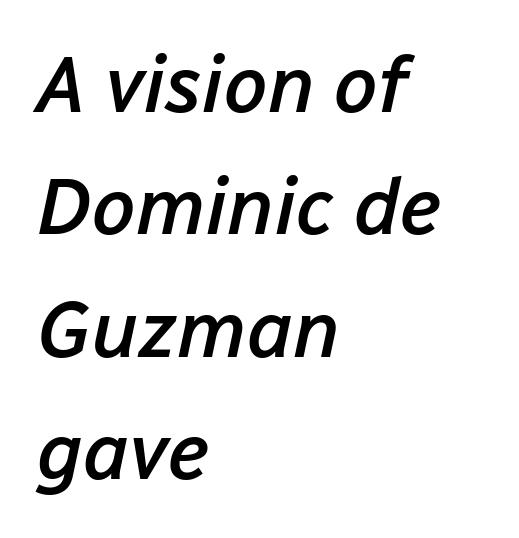
Evenly set lines give the paragraph a standard silhouette. It's the slanting kind of type. The glyphs have the mass of a demibold cut, below bold. Descenders hang freely into open space.
